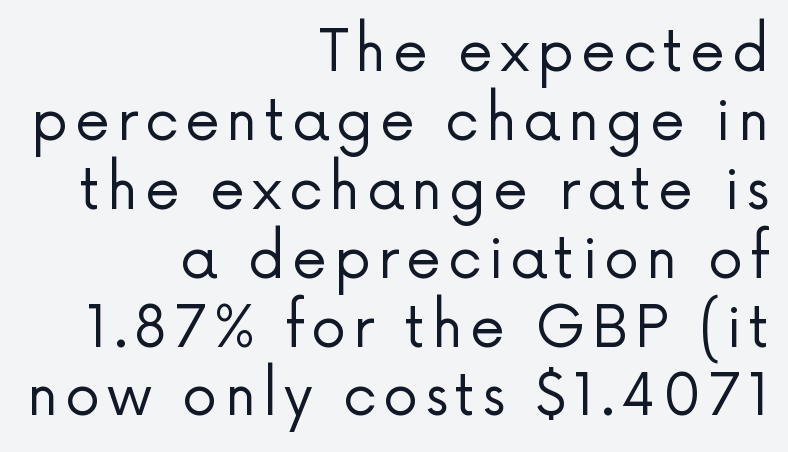
Q: Is the text bold? A: No.
Q: Is the text italic (slanted)? A: No, it is upright.
Q: Is the typeface a serif or a sans-serif typeface? A: Sans-serif.
Q: Is the text underlined? A: No.
Q: How is the paragraph aligned? A: Right-aligned.
Q: Width (condensed, normal, or wide)? A: Normal.
Q: Stroke contrast? A: Low.
Q: x-height? A: Medium.
Q: Monospaced? A: No.
